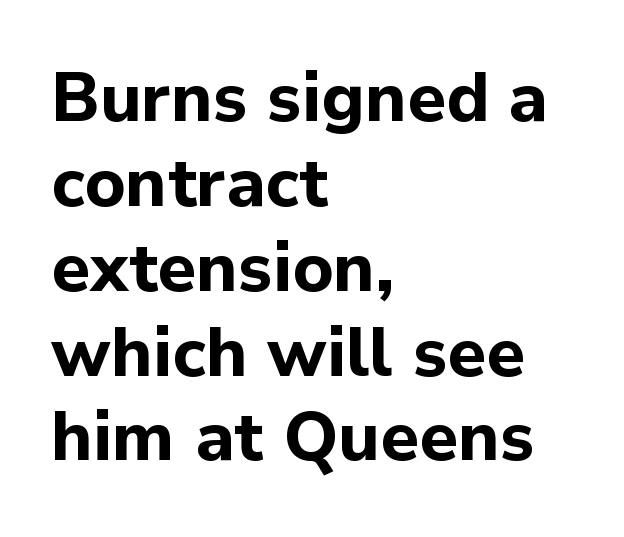
{"serif": "no", "italic": "no", "bold": "yes", "weight": "bold", "width": "normal", "stroke_contrast": "low", "x_height": "medium", "monospaced": "no", "underline": "no", "align": "left", "line_spacing_ratio": 1.23, "letter_spacing": "normal", "letter_spacing_em": 0.0, "glyph_px": 69}
